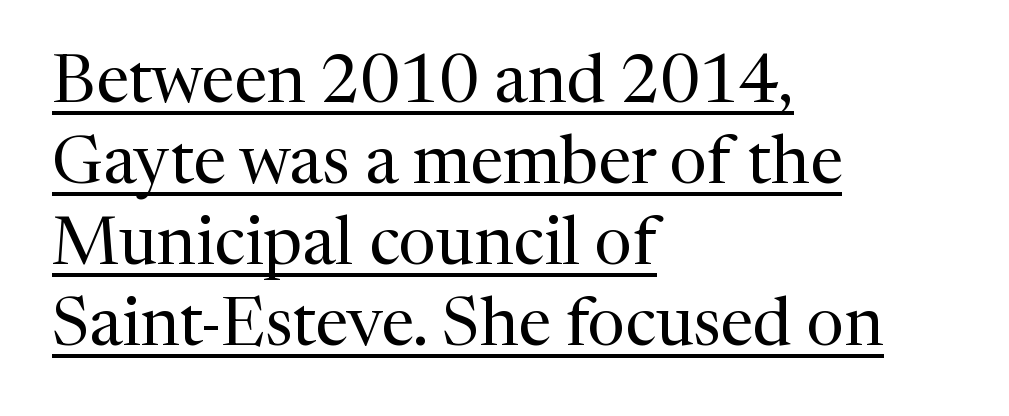
{"serif": "yes", "italic": "no", "bold": "no", "weight": "regular", "width": "normal", "stroke_contrast": "medium", "x_height": "medium", "monospaced": "no", "underline": "yes", "align": "left", "line_spacing_ratio": 1.21, "letter_spacing": "normal", "letter_spacing_em": 0.0, "glyph_px": 67}
